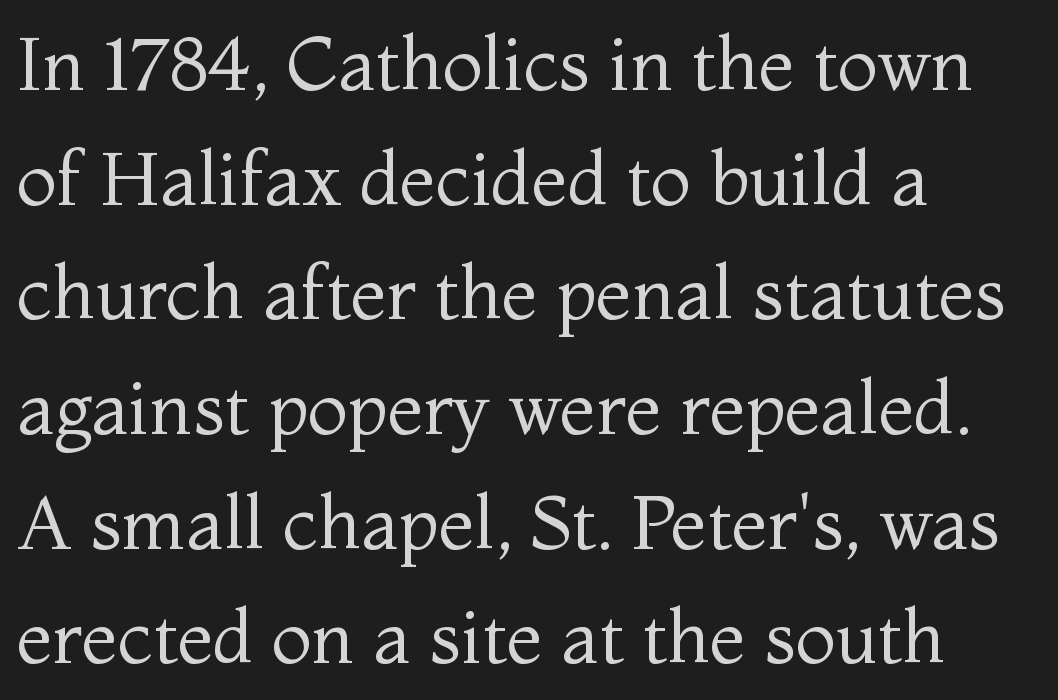
{"serif": "yes", "italic": "no", "bold": "no", "weight": "regular", "width": "normal", "stroke_contrast": "medium", "x_height": "medium", "monospaced": "no", "underline": "no", "align": "left", "line_spacing": "normal", "line_spacing_ratio": 1.55, "letter_spacing": "normal", "letter_spacing_em": 0.0, "glyph_px": 74}
